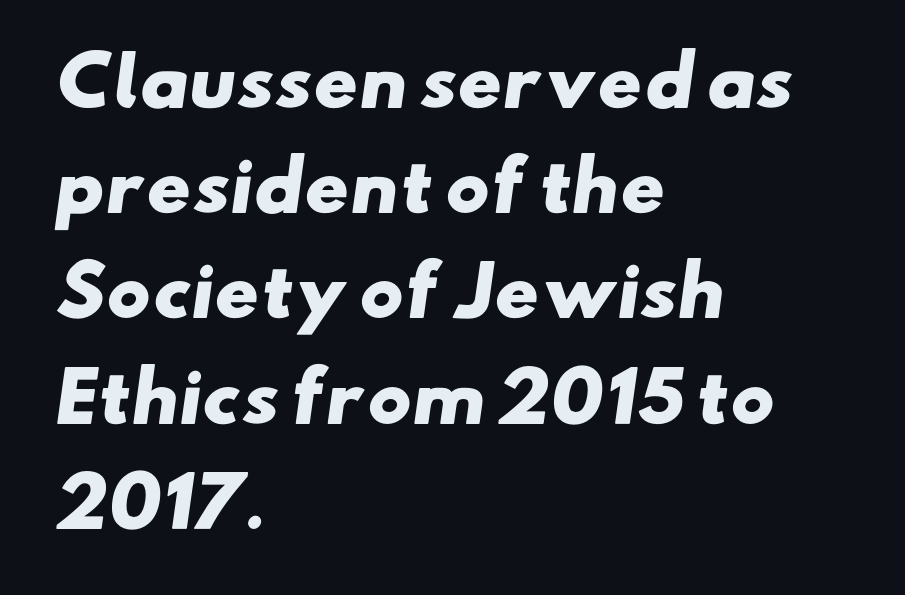
The image shows 67 px heavy, wide sans-serif type; set left-aligned, normal line spacing (1.57x), normal letter spacing, not underlined; low stroke contrast and a small x-height.
